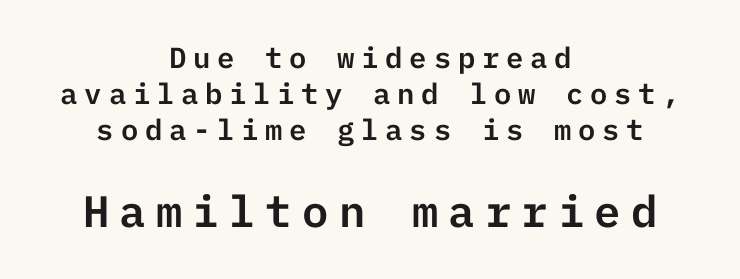
The letters stand straight up with perfectly vertical stems. There is plenty of visible air inserted between adjacent glyphs. The text block is weighted toward neither margin, spreading evenly from the middle. Whoever set this made the second block the dominant, larger element. The typeface chosen for these lines omits serifs. The glyphs are unaccompanied by any horizontal stroke below them.
